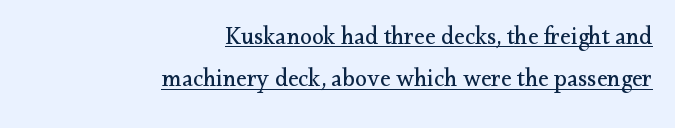
Layout note: lines flush right. These glyphs show unthickened strokes, regular width or finer. Between one letter and the next there's only the usual sliver of space. Tall strokes in this sample are plumb rather than angled. What decoration does the sample have? An underline.
